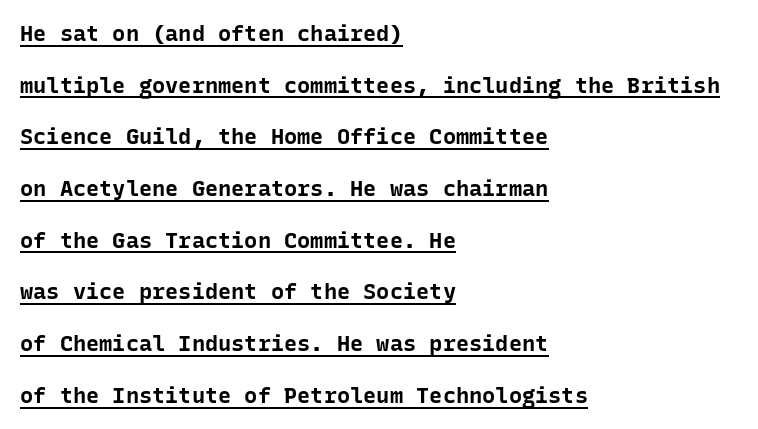
The image shows 22 px bold type, upright; set left-aligned, loose line spacing (2.35x), normal letter spacing, underlined.
